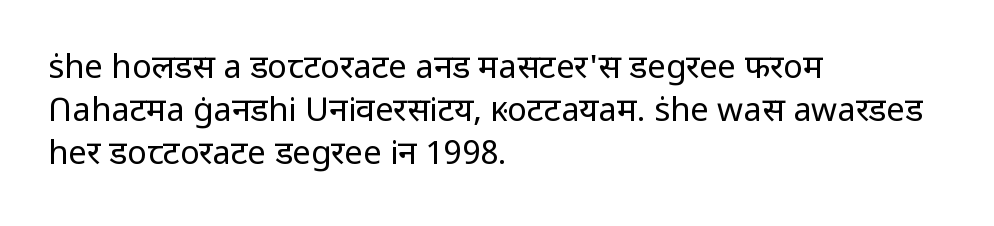
Reading down the block, your eye returns to a fixed left position each line. The type sits square on the baseline with zero lean. Rows of type keep a routine distance in the vertical direction. Tracking value appears to be zero — textbook default spacing.
